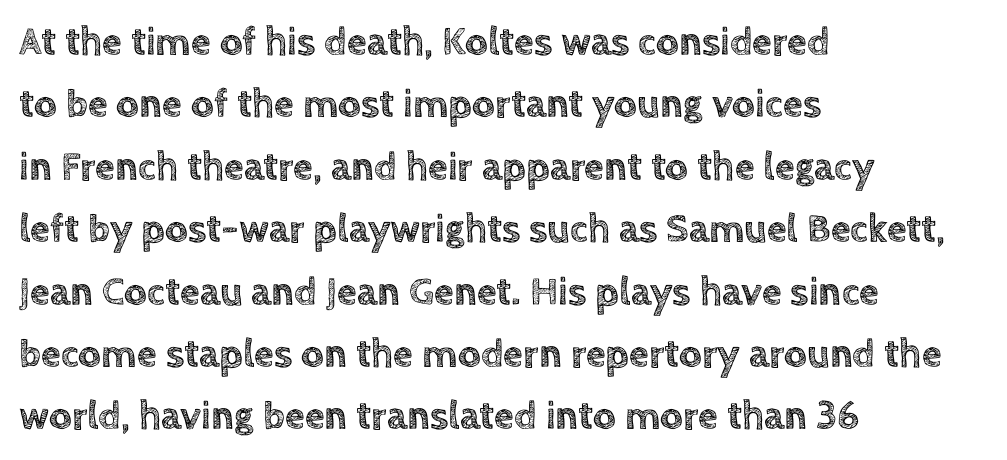
The image shows 40 px text type, upright; set left-aligned, normal line spacing (1.56x), normal letter spacing, not underlined; a large x-height.
